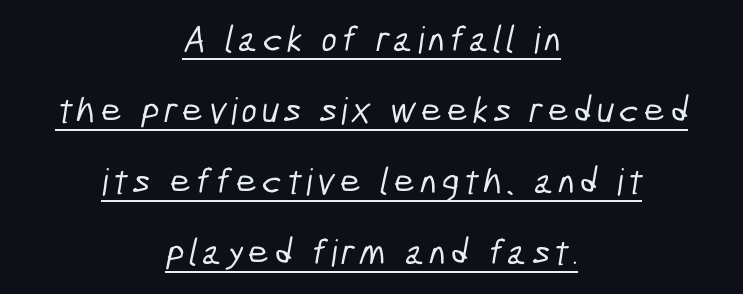
Type style note: lacks serifs. Leading: increased. These lines are rendered in a variable-pitch font. Underlined type. Notice how the passage keeps no hard edge, just a central spine.
